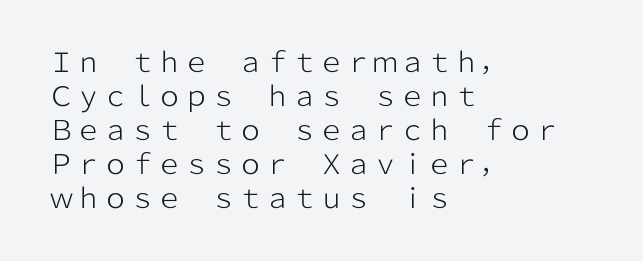
Q: Is the text bold? A: No.
Q: Is the text italic (slanted)? A: No, it is upright.
Q: Is the text underlined? A: No.
Q: How is the paragraph aligned? A: Left-aligned.
Q: Is the spacing between letters normal or unusually wide? A: Normal.
Q: Is the spacing between lines tight, normal or loose? A: Normal.
